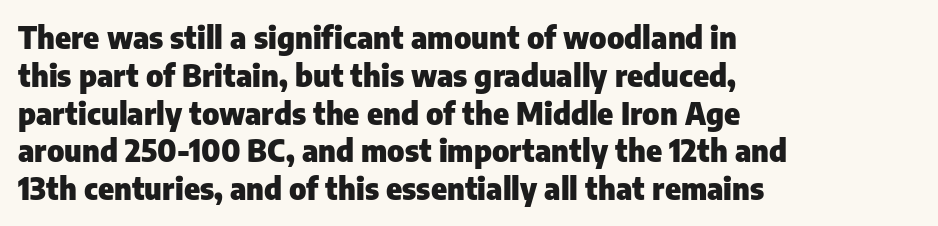
The image shows 30 px heavy sans-serif type, upright; set left-aligned, normal line spacing (1.26x), normal letter spacing, not underlined; low stroke contrast and a medium x-height.
